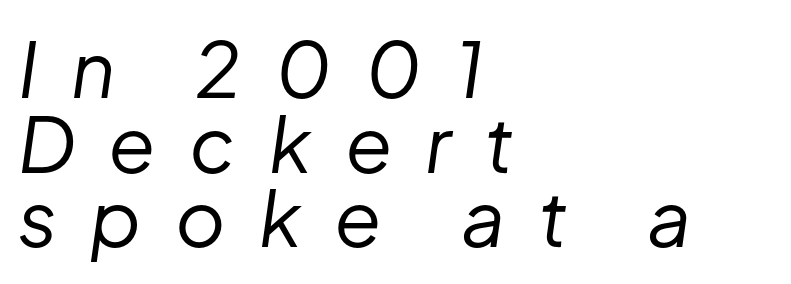
The image shows 77 px regular-weight type, italic (leaning right); set left-aligned, tight line spacing (0.97x), unusually wide letter spacing (+0.43 em), not underlined; low stroke contrast and a medium x-height.
